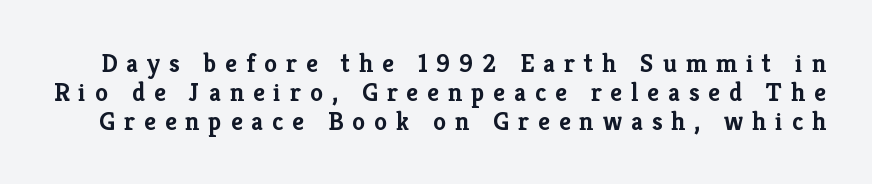
Strokes here are thick enough to call this a true bold. This rendering widens character spacing well past its baseline value. The space beneath each line is pristine and unruled. Leading is clearly below the norm, producing a dense column.
